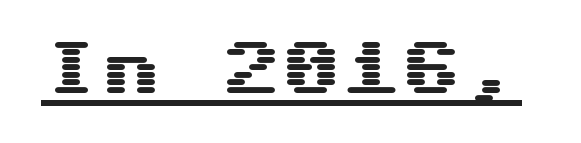
Q: Is the text italic (slanted)? A: No, it is upright.
Q: Is the typeface a serif or a sans-serif typeface? A: Sans-serif.
Q: Is the text underlined? A: Yes.
Q: Is the spacing between letters normal or unusually wide? A: Normal.
Q: Width (condensed, normal, or wide)? A: Wide.
Q: Stroke contrast? A: Medium.
Q: x-height? A: Medium.
Q: Monospaced? A: Yes.
